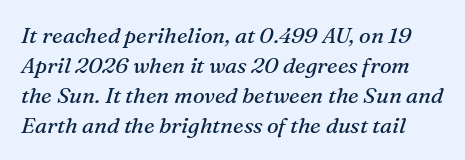
Bare-footed words on every line. Compared with typical body copy, the letter spacing here is the same. A typesetter would call this leading conventional body-copy spacing. Is the type heavy? It reads as light-to-regular instead. Rendered with sloped, italic letterforms.
